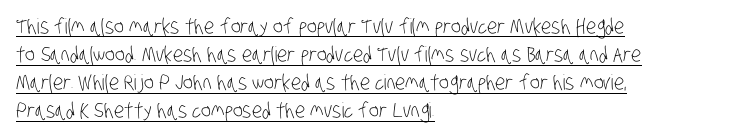
Q: Is the text bold? A: No.
Q: Is the text underlined? A: Yes.
Q: How is the paragraph aligned? A: Left-aligned.
Q: Is the spacing between letters normal or unusually wide? A: Normal.
Q: Is the spacing between lines tight, normal or loose? A: Normal.
